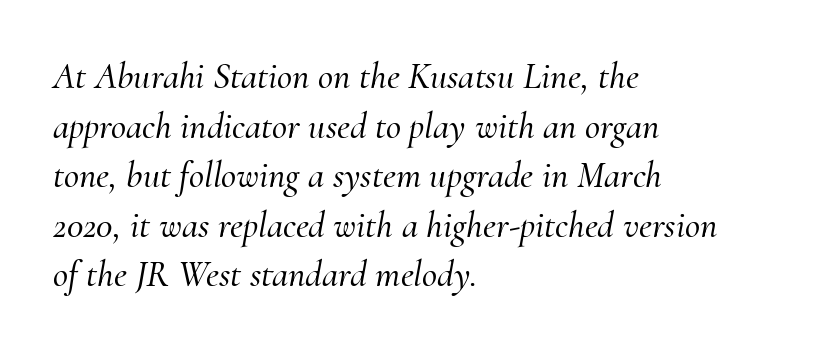
{"serif": "yes", "italic": "yes", "lean": "right", "slant_degrees": 10, "width": "normal", "stroke_contrast": "medium", "x_height": "small", "monospaced": "no", "underline": "no", "align": "left", "line_spacing": "normal", "line_spacing_ratio": 1.34, "letter_spacing": "normal", "letter_spacing_em": 0.0, "glyph_px": 37}
